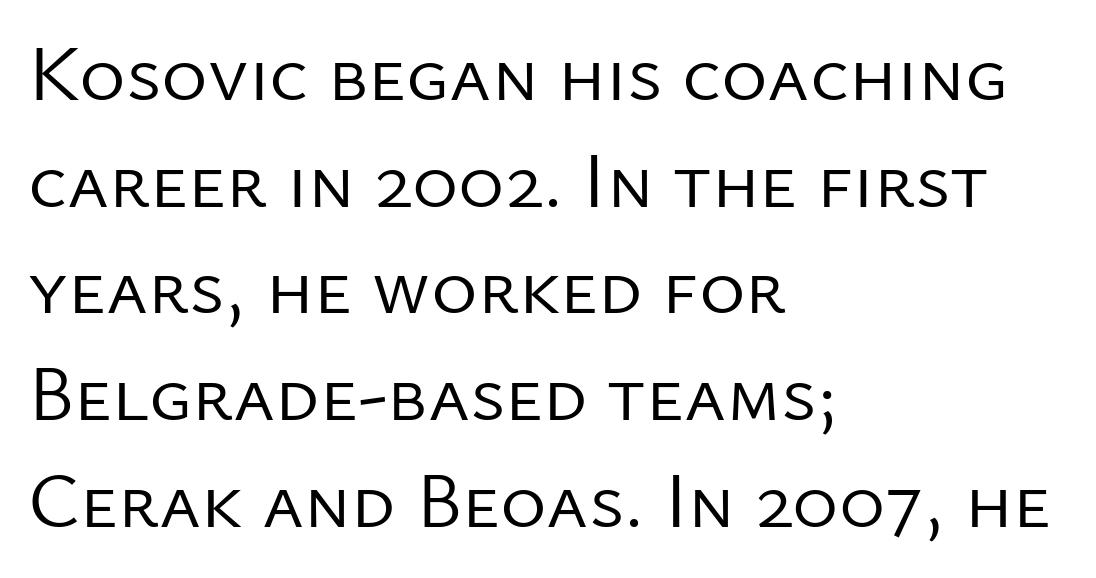
The image shows 79 px regular-weight sans-serif type, upright; set left-aligned, normal line spacing (1.35x), normal letter spacing, not underlined; low stroke contrast and a medium x-height.
